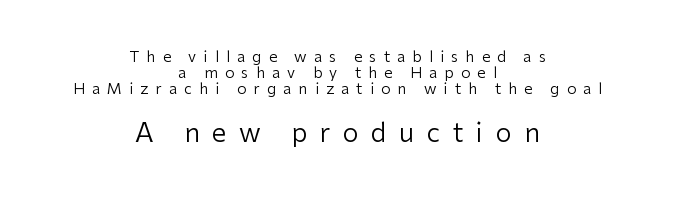
Q: Is the text bold? A: No.
Q: Is the text italic (slanted)? A: No, it is upright.
Q: Is the text underlined? A: No.
Q: How is the paragraph aligned? A: Centered.
Q: Is the spacing between letters normal or unusually wide? A: Unusually wide.
Q: Is the spacing between lines tight, normal or loose? A: Tight.
Q: Which block of text is set in a larger size, the first (top) or the second (bottom)? A: The second (bottom) one.
